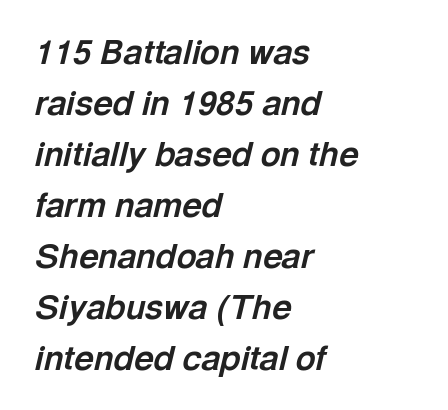
Q: Is the text bold? A: Yes.
Q: Is the text italic (slanted)? A: Yes, it leans right by about 13 degrees.
Q: Is the text underlined? A: No.
Q: How is the paragraph aligned? A: Left-aligned.
Q: Is the spacing between letters normal or unusually wide? A: Normal.
Q: Is the spacing between lines tight, normal or loose? A: Normal.
Q: Width (condensed, normal, or wide)? A: Normal.
Q: x-height? A: Medium.
Q: Monospaced? A: No.
